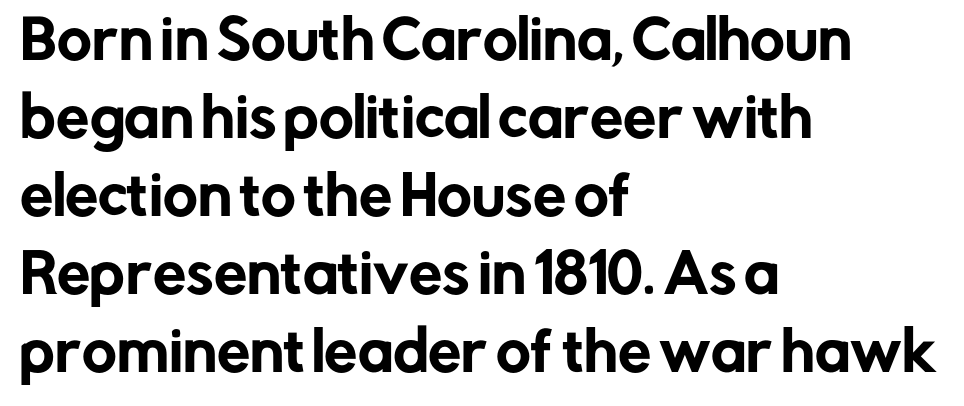
{"serif": "no", "italic": "no", "width": "normal", "stroke_contrast": "low", "x_height": "medium", "monospaced": "no", "underline": "no", "align": "left", "line_spacing": "normal", "line_spacing_ratio": 1.47, "letter_spacing": "normal", "letter_spacing_em": 0.0, "glyph_px": 53}
